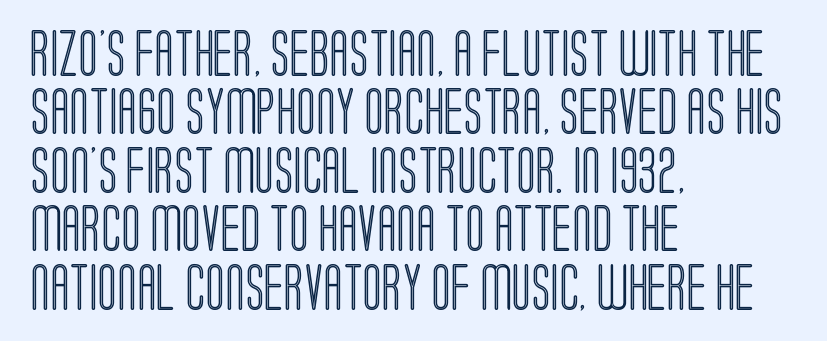
Q: Is the text italic (slanted)? A: No, it is upright.
Q: Is the text underlined? A: No.
Q: How is the paragraph aligned? A: Left-aligned.
Q: Is the spacing between letters normal or unusually wide? A: Normal.
Q: Is the spacing between lines tight, normal or loose? A: Normal.
Q: Width (condensed, normal, or wide)? A: Condensed.
Q: x-height? A: Large.
Q: Monospaced? A: No.
